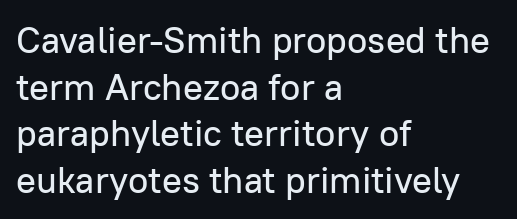
{"serif": "no", "italic": "no", "width": "normal", "stroke_contrast": "low", "x_height": "medium", "monospaced": "no", "underline": "no", "align": "left", "line_spacing": "normal", "line_spacing_ratio": 1.26, "letter_spacing": "normal", "letter_spacing_em": 0.0, "glyph_px": 37}
